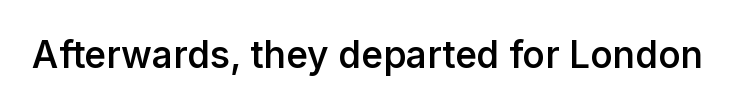
The image shows 37 px semibold sans-serif type, upright; set normal letter spacing, not underlined; low stroke contrast and a medium x-height.
